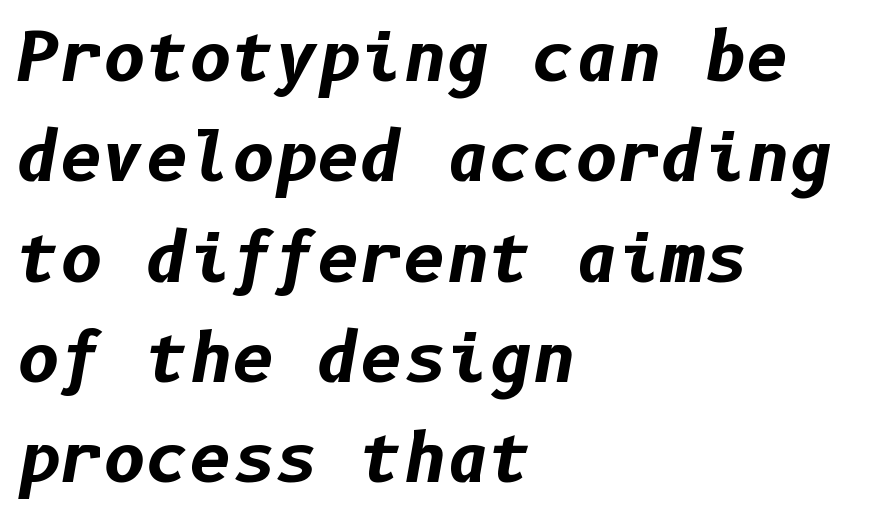
{"italic": "yes", "lean": "right", "slant_degrees": 10, "bold": "yes", "weight": "bold", "width": "normal", "stroke_contrast": "low", "x_height": "medium", "underline": "no", "align": "left", "line_spacing": "normal", "line_spacing_ratio": 1.52, "letter_spacing": "normal", "letter_spacing_em": 0.0, "glyph_px": 66}
